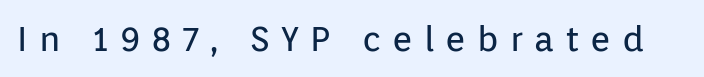
The image shows 35 px regular-weight sans-serif type, upright; set unusually wide letter spacing (+0.32 em), not underlined; low stroke contrast and a medium x-height.
